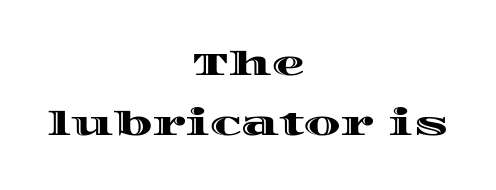
These lines are rendered in a variable-pitch font. Centered paragraph, ragged on both sides. Letters rest on an invisible, unmarked baseline. This is roman type, the default non-slanted kind.
